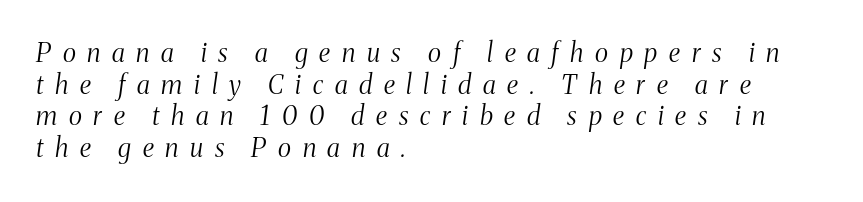
{"italic": "yes", "lean": "right", "slant_degrees": 8, "bold": "no", "underline": "no", "align": "left", "line_spacing_ratio": 1.22, "letter_spacing": "wide", "letter_spacing_em": 0.45, "glyph_px": 26}
